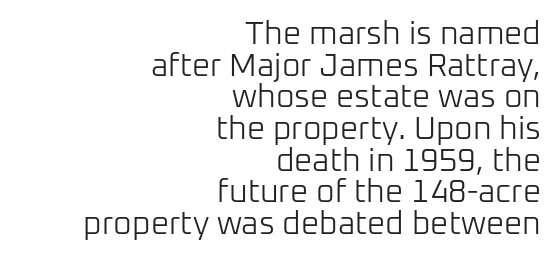
The image shows 32 px light sans-serif type, upright; set right-aligned, tight line spacing (0.99x), normal letter spacing, not underlined; low stroke contrast and a medium x-height.
